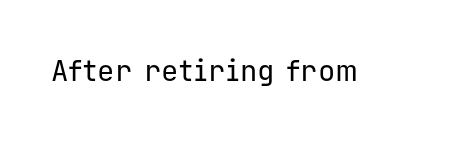
The image shows 29 px regular-weight sans-serif type, upright, monospaced; set normal letter spacing, not underlined; low stroke contrast and a medium x-height.
